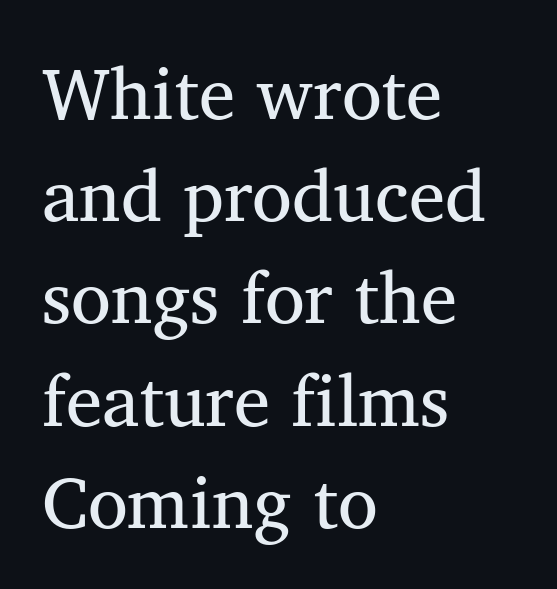
{"serif": "yes", "italic": "no", "bold": "no", "weight": "regular", "width": "normal", "stroke_contrast": "medium", "x_height": "medium", "monospaced": "no", "underline": "no", "align": "left", "line_spacing": "normal", "line_spacing_ratio": 1.4, "letter_spacing": "normal", "letter_spacing_em": 0.0, "glyph_px": 73}
